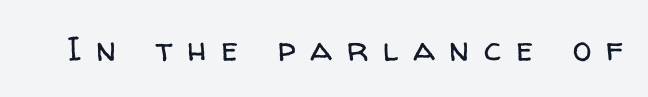
The glyphs in this specimen are sans serif. Compared with typical body copy, the letter spacing here is much looser. Lines of text with bare space underneath. The typeface has the unassuming heft of standard copy or less. Each letter keeps its own natural width here, so spacing adapts to shape.
